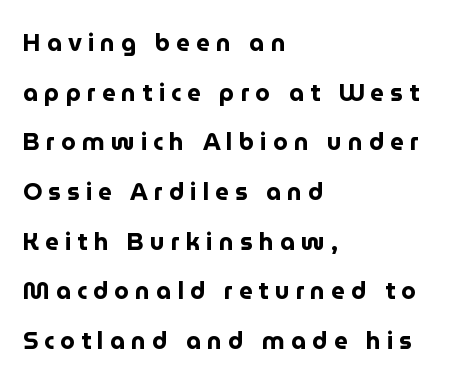
{"italic": "no", "bold": "yes", "underline": "no", "align": "left", "line_spacing": "loose", "line_spacing_ratio": 2.07, "letter_spacing": "wide", "letter_spacing_em": 0.25, "glyph_px": 24}
